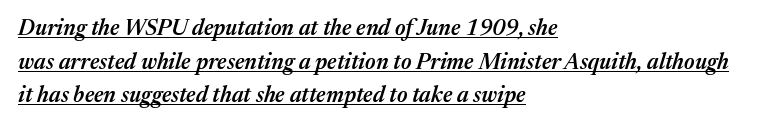
{"italic": "yes", "lean": "right", "slant_degrees": 17, "bold": "semi", "underline": "yes", "align": "left", "line_spacing": "normal", "line_spacing_ratio": 1.53, "letter_spacing": "normal", "letter_spacing_em": 0.0, "glyph_px": 22}
